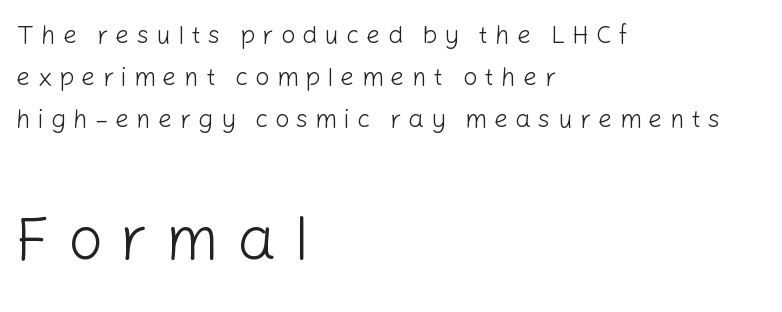
The image shows 62 px light sans-serif type, upright; set left-aligned, normal line spacing (1.68x), unusually wide letter spacing (+0.28 em), not underlined; the second (bottom) block is 2.48x larger; low stroke contrast and a medium x-height.
